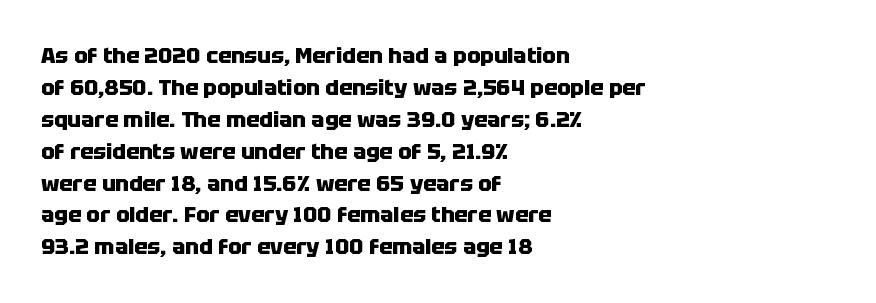
{"italic": "no", "bold": "yes", "underline": "no", "align": "left", "line_spacing": "normal", "line_spacing_ratio": 1.45, "letter_spacing": "normal", "letter_spacing_em": 0.0, "glyph_px": 22}
